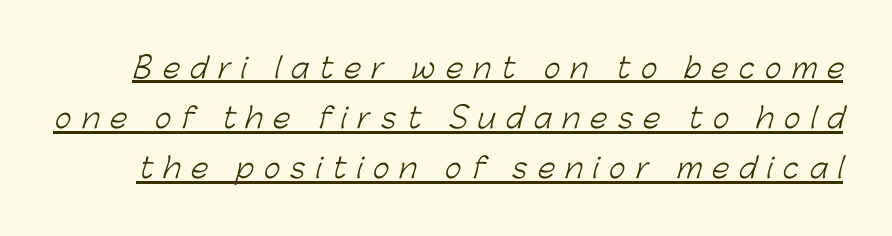
The image shows 28 px light sans-serif type; set line spacing 1.79x, unusually wide letter spacing (+0.37 em), underlined; low stroke contrast and a medium x-height.
